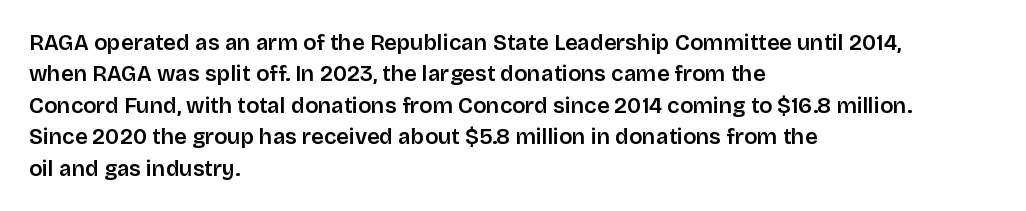
{"italic": "no", "underline": "no", "align": "left", "line_spacing": "normal", "line_spacing_ratio": 1.43, "letter_spacing": "normal", "letter_spacing_em": 0.0, "glyph_px": 22}
